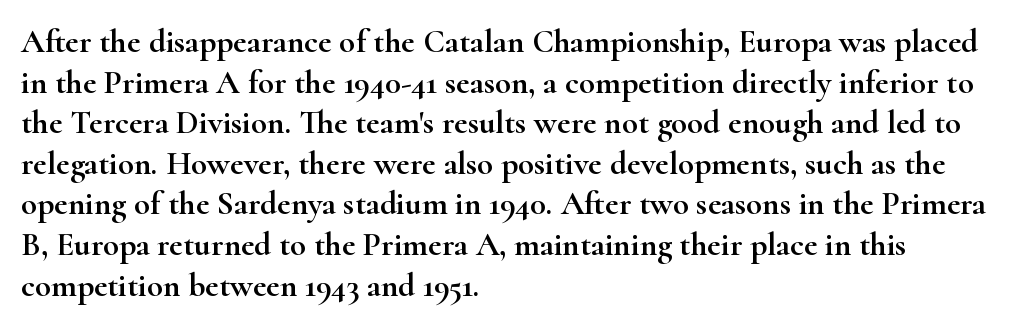
The image shows 33 px wide serif type, upright; set left-aligned, line spacing 1.23x, normal letter spacing, not underlined; high stroke contrast and a small x-height.
